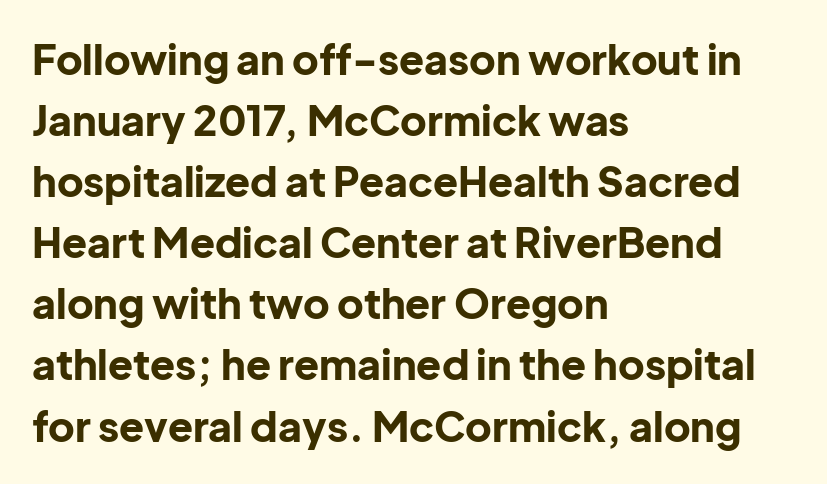
Only glyphs here, with clear space below each row. Baseline-to-baseline distance is the conventional proportion of letter height. This sample uses a sans-serif face. How heavy is the stroke? Heavy — this is a bold. Think of a printed novel: that variable character pitch is what you see here.
